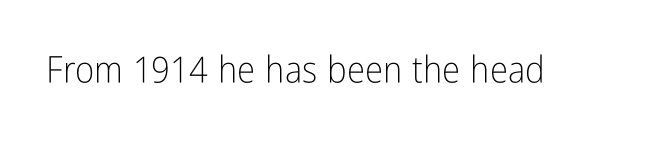
The image shows 37 px light, condensed sans-serif type, upright; set normal letter spacing, not underlined; low stroke contrast and a medium x-height.
